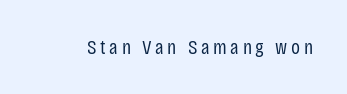
The image shows 21 px text type, upright; set not underlined.
